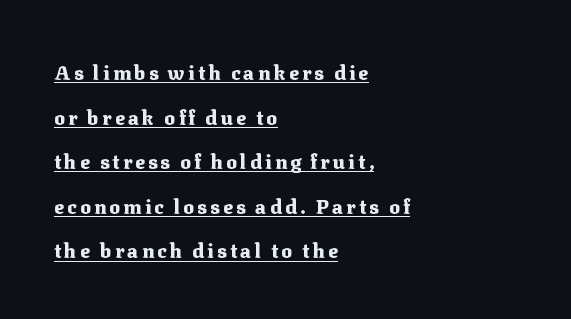
Set as a true bold cut, around the 700 mark. This sample uses an upright cut, with every glyph sitting square on the baseline. Glance below the letters and you will spot a drawn line. Notice how the passage keeps a crisp vertical edge on the left only. The line-height multiplier appears high, well above default.
